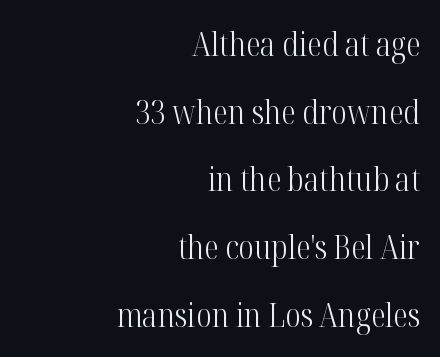
The image shows 33 px light, condensed serif type, upright; set right-aligned, loose line spacing (2.05x), normal letter spacing, not underlined; high stroke contrast and a medium x-height.
